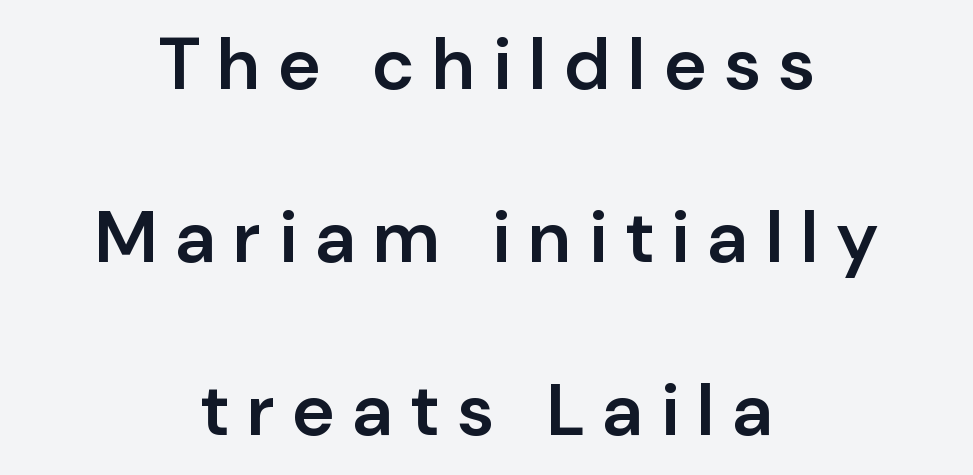
These words are printed semibold, heavier than regular yet not bold. The tracking reads as deliberately expanded to a designer's eye. This is sans-serif lettering, the kind often seen on screens and signage. Compared with a flush-left layout, this one balances lines on the center instead. Baseline-to-baseline distance is far greater than the letter height. Type without underlining.
